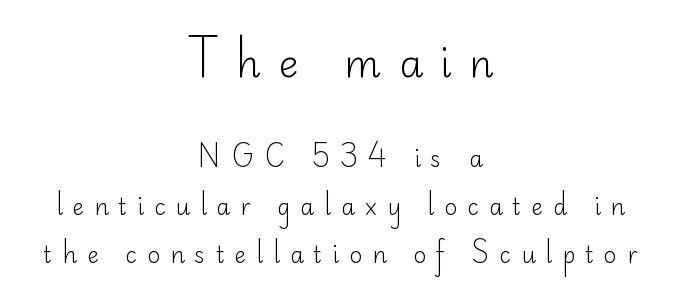
Q: Is the text bold? A: No.
Q: Is the text italic (slanted)? A: No, it is upright.
Q: Is the typeface a serif or a sans-serif typeface? A: Sans-serif.
Q: Is the text underlined? A: No.
Q: How is the paragraph aligned? A: Centered.
Q: Is the spacing between letters normal or unusually wide? A: Unusually wide.
Q: Is the spacing between lines tight, normal or loose? A: Loose.
Q: Which block of text is set in a larger size, the first (top) or the second (bottom)? A: The first (top) one.
Q: Width (condensed, normal, or wide)? A: Normal.
Q: Stroke contrast? A: Low.
Q: x-height? A: Small.
Q: Monospaced? A: No.
